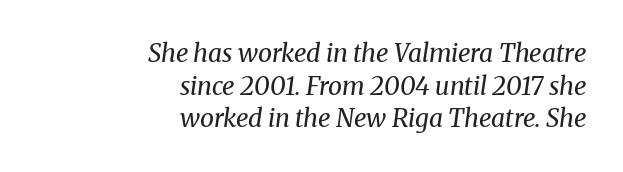
Unmarked baselines from the first word to the last. These lines are set flush right with a ragged left edge. Regarding leading, the lines here are spaced in the standard way. Compared with a typical body face, this is equally light or lighter still.
